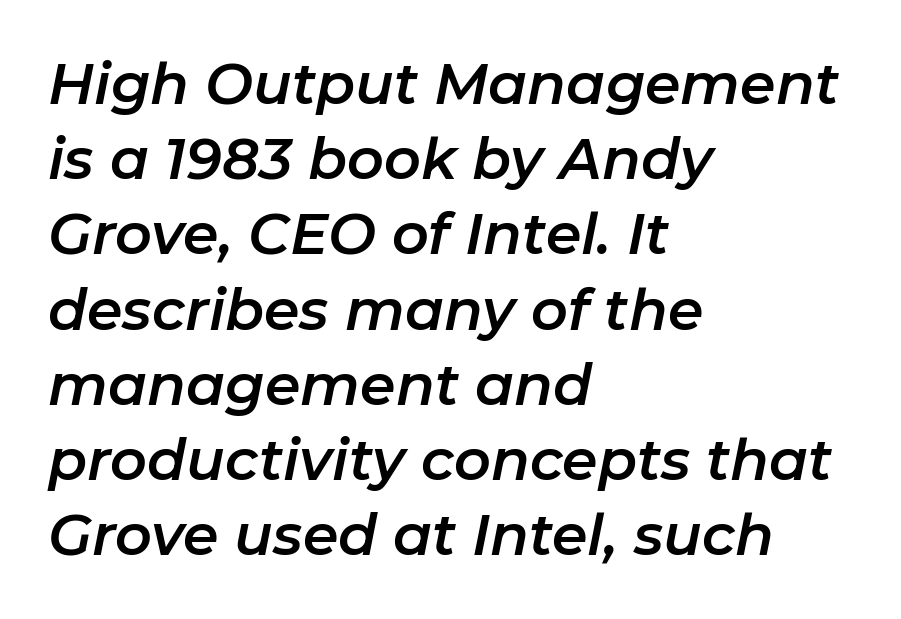
Q: Is the text italic (slanted)? A: Yes, it leans right by about 11 degrees.
Q: Is the text underlined? A: No.
Q: How is the paragraph aligned? A: Left-aligned.
Q: Is the spacing between letters normal or unusually wide? A: Normal.
Q: Is the spacing between lines tight, normal or loose? A: Normal.
Q: Width (condensed, normal, or wide)? A: Normal.
Q: Stroke contrast? A: Low.
Q: x-height? A: Medium.
Q: Monospaced? A: No.
